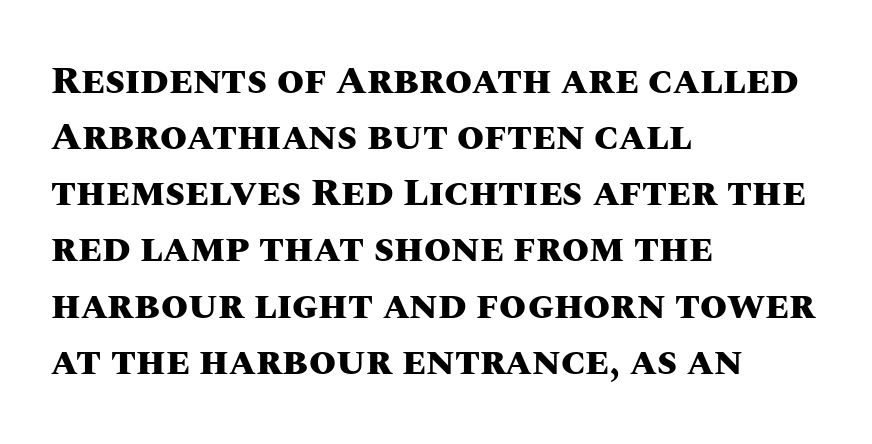
The image shows 39 px heavy type, upright; set left-aligned, normal line spacing (1.44x), normal letter spacing, not underlined; medium stroke contrast and a large x-height.
